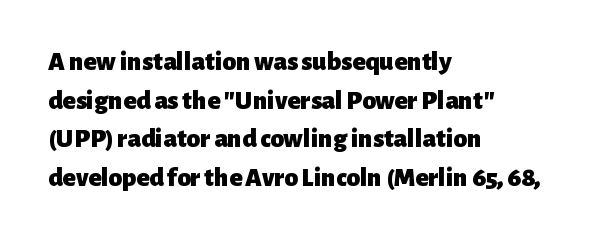
{"italic": "no", "bold": "yes", "underline": "no", "align": "left", "line_spacing": "normal", "line_spacing_ratio": 1.43, "letter_spacing": "normal", "letter_spacing_em": 0.0, "glyph_px": 27}
